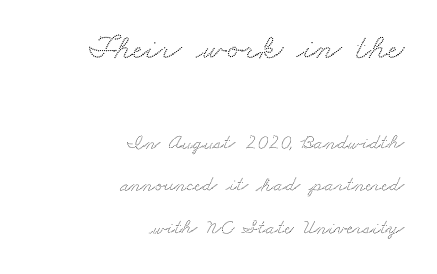
The text block is weighted toward the right margin, trailing off unevenly leftward. Is the letter spacing exaggerated? No — it looks like the ordinary default. Here the designer chose a conventional face with non-uniform glyph widths. Serifs: yes, visible at the terminals of the letterforms. Vertical spacing — loose.
